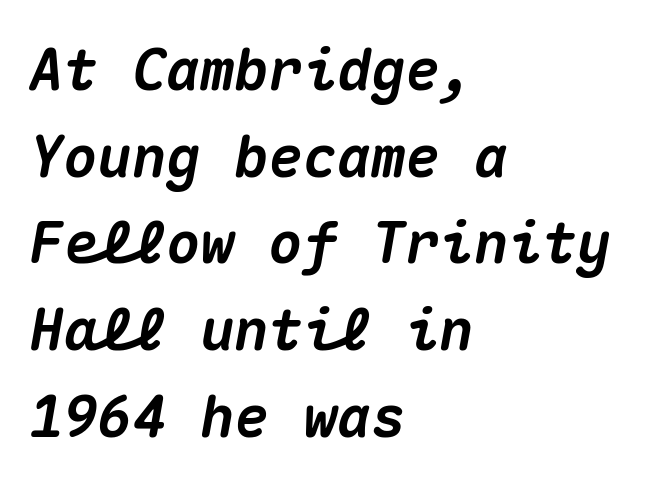
{"italic": "yes", "lean": "right", "slant_degrees": 10, "bold": "yes", "weight": "heavy", "width": "normal", "stroke_contrast": "medium", "x_height": "medium", "monospaced": "yes", "underline": "no", "align": "left", "line_spacing": "normal", "line_spacing_ratio": 1.52, "letter_spacing": "normal", "letter_spacing_em": 0.0, "glyph_px": 57}
